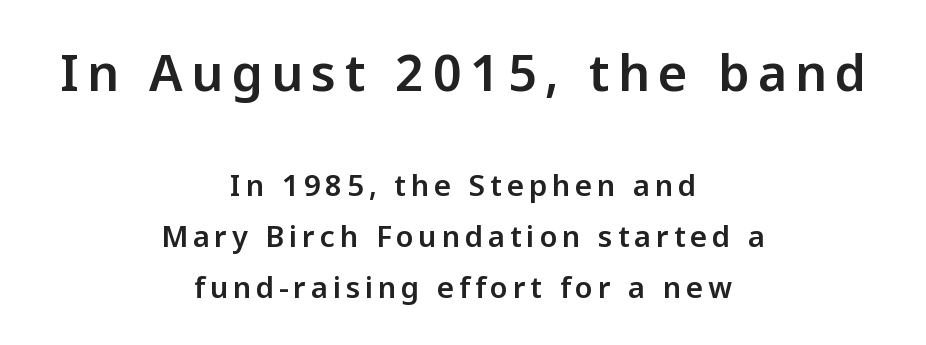
Q: Is the text italic (slanted)? A: No, it is upright.
Q: Is the typeface a serif or a sans-serif typeface? A: Sans-serif.
Q: Is the text underlined? A: No.
Q: How is the paragraph aligned? A: Centered.
Q: Which block of text is set in a larger size, the first (top) or the second (bottom)? A: The first (top) one.
Q: Width (condensed, normal, or wide)? A: Normal.
Q: Stroke contrast? A: Low.
Q: x-height? A: Medium.
Q: Monospaced? A: No.
